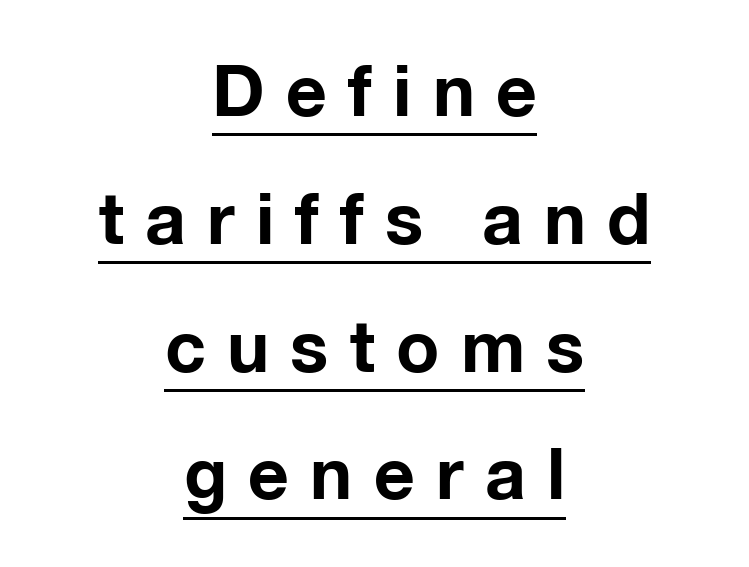
The lines are quadded center. When letters stand straight like this, we call the style roman or upright. The rendering uses natural spacing where letterforms have individual widths. What weight is shown? A full bold with thick strokes.
